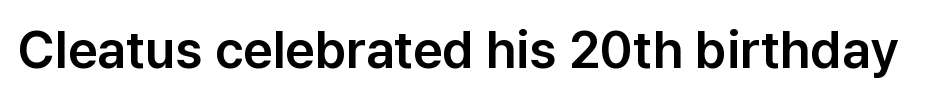
{"serif": "no", "italic": "no", "width": "normal", "stroke_contrast": "low", "x_height": "medium", "monospaced": "no", "underline": "no", "letter_spacing": "normal", "letter_spacing_em": 0.0, "glyph_px": 52}
